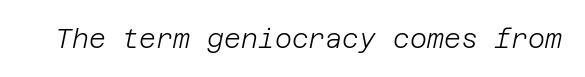
The image shows 26 px text type, italic (leaning right); set normal letter spacing, not underlined.
